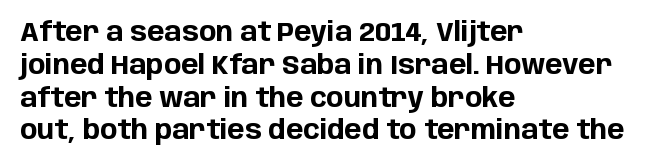
Reading down the column, the eye jumps a familiar distance to each next line. The passage shown is not underscored anywhere. Its strokes are broad and dark, the hallmark of bold type. Quick note: not italic, upright. Observe the ordinary spacing: letters are neighbours, not strangers. Line beginnings align vertically; line endings do not.
